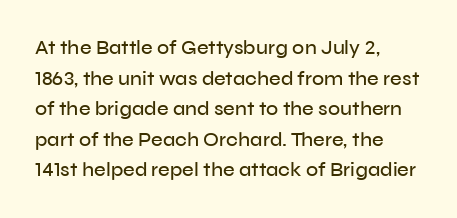
Posture: upright roman. Where is the straight margin? On the left. The passage shown stacks its lines at a standard gap. The passage shown is not underscored anywhere. The tracking reads as untouched default to a designer's eye.
